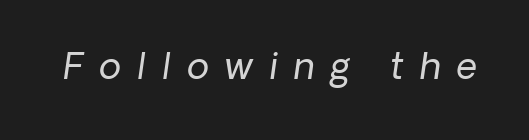
Q: Is the text bold? A: No.
Q: Is the text italic (slanted)? A: Yes, it leans right by about 8 degrees.
Q: Is the text underlined? A: No.
Q: Is the spacing between letters normal or unusually wide? A: Unusually wide.
Q: Width (condensed, normal, or wide)? A: Normal.
Q: Stroke contrast? A: Low.
Q: x-height? A: Medium.
Q: Monospaced? A: No.
